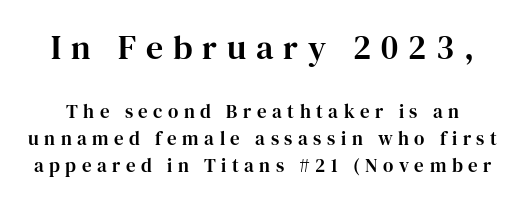
Between these two stacked blocks, the higher one wins on size. The face used here is rendered with a markedly widened letterfit. Normally led — the rows are evenly, conventionally spaced. Varying glyph widths throughout — classic text-font behaviour.
